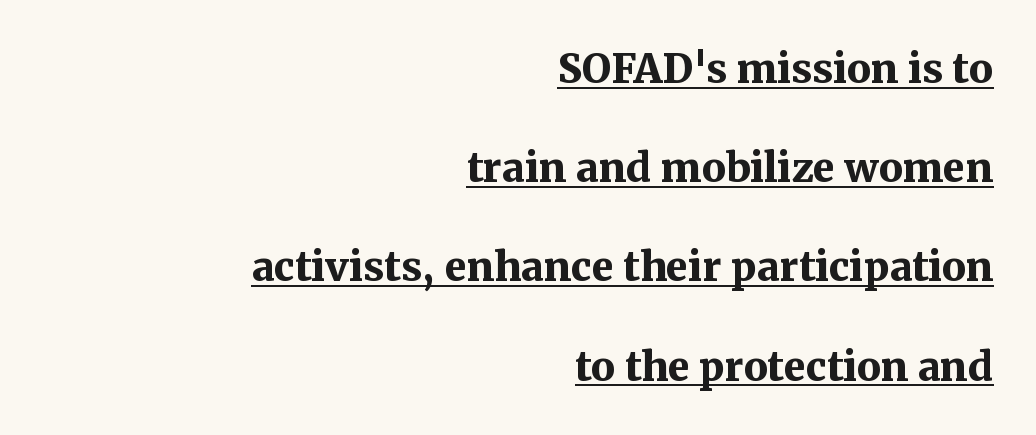
{"serif": "yes", "italic": "no", "bold": "yes", "weight": "bold", "width": "normal", "stroke_contrast": "medium", "x_height": "medium", "monospaced": "no", "underline": "yes", "align": "right", "line_spacing": "loose", "line_spacing_ratio": 2.48, "letter_spacing": "normal", "letter_spacing_em": 0.0, "glyph_px": 40}
